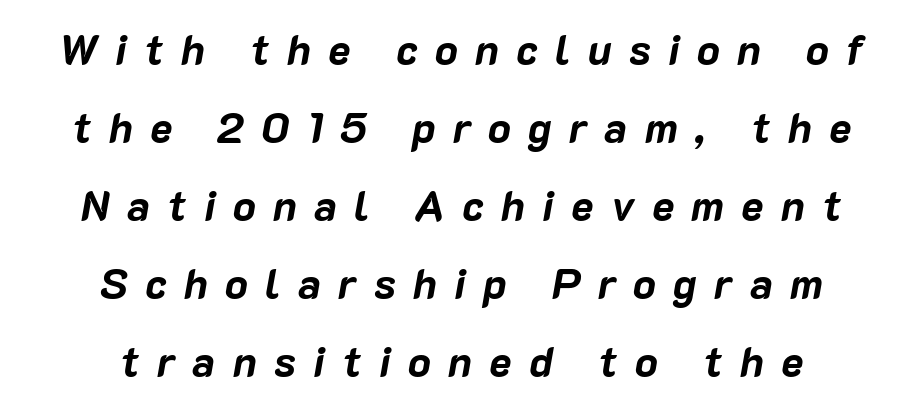
Observe the wide spacing: letters keep a clear distance from each other. Varying glyph widths throughout — classic text-font behaviour. The gap between lines stays unmarked. The font's italic variant was chosen for this text. Thick stems and heavy bowls — unmistakably bold. The typesetter chose a symmetrical, centered arrangement here.
